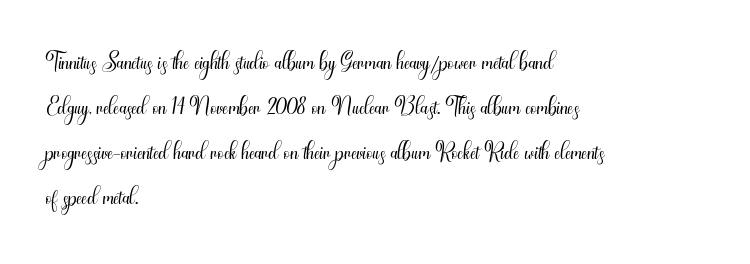
{"serif": "no", "bold": "no", "weight": "light", "width": "condensed", "stroke_contrast": "medium", "x_height": "small", "monospaced": "no", "underline": "no", "align": "left", "line_spacing": "normal", "line_spacing_ratio": 1.29, "letter_spacing": "normal", "letter_spacing_em": 0.0, "glyph_px": 35}
